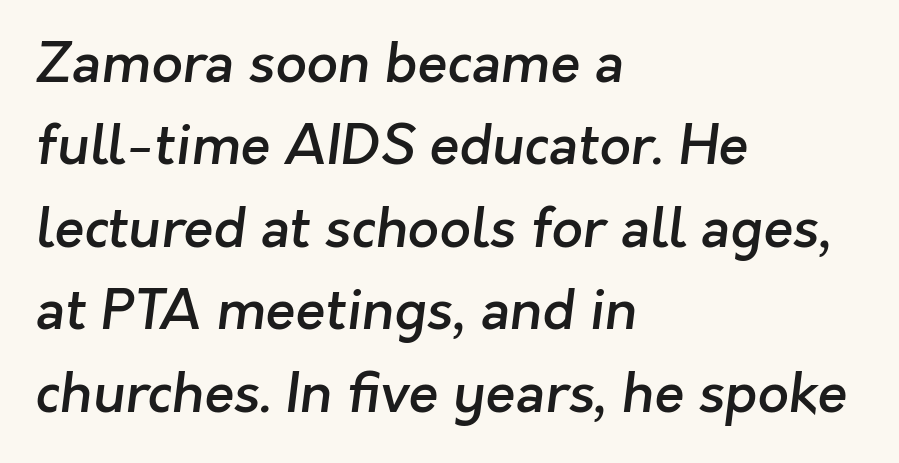
Q: Is the text bold? A: Semi-bold.
Q: Is the typeface a serif or a sans-serif typeface? A: Sans-serif.
Q: Is the text underlined? A: No.
Q: How is the paragraph aligned? A: Left-aligned.
Q: Is the spacing between letters normal or unusually wide? A: Normal.
Q: Is the spacing between lines tight, normal or loose? A: Normal.
Q: Width (condensed, normal, or wide)? A: Normal.
Q: Stroke contrast? A: Low.
Q: x-height? A: Medium.
Q: Monospaced? A: No.
